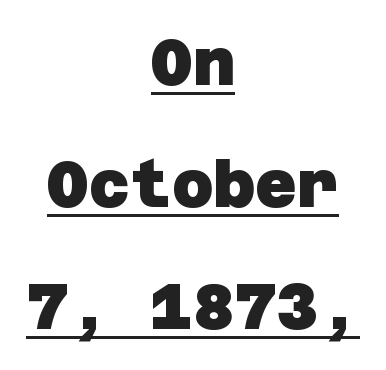
Airy leading. Weight check: bold — yes, fully. The horizontal fit of the characters is conventional and even. A sans-serif font was chosen for this passage.
